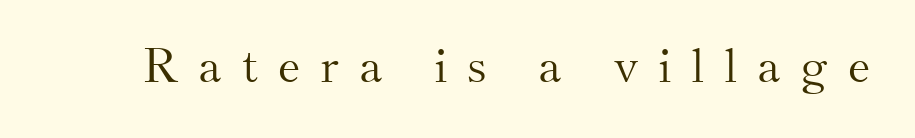
{"serif": "yes", "italic": "no", "bold": "no", "weight": "light", "width": "normal", "stroke_contrast": "medium", "x_height": "small", "monospaced": "no", "underline": "no", "letter_spacing": "wide", "letter_spacing_em": 0.42, "glyph_px": 47}
